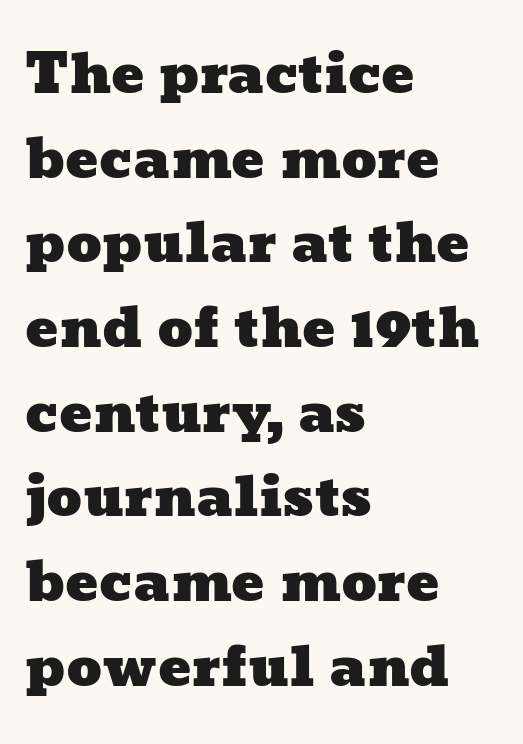
Q: Is the text underlined? A: No.
Q: How is the paragraph aligned? A: Left-aligned.
Q: Is the spacing between letters normal or unusually wide? A: Normal.
Q: Is the spacing between lines tight, normal or loose? A: Normal.
Q: Width (condensed, normal, or wide)? A: Wide.
Q: Stroke contrast? A: Low.
Q: x-height? A: Medium.
Q: Monospaced? A: No.
